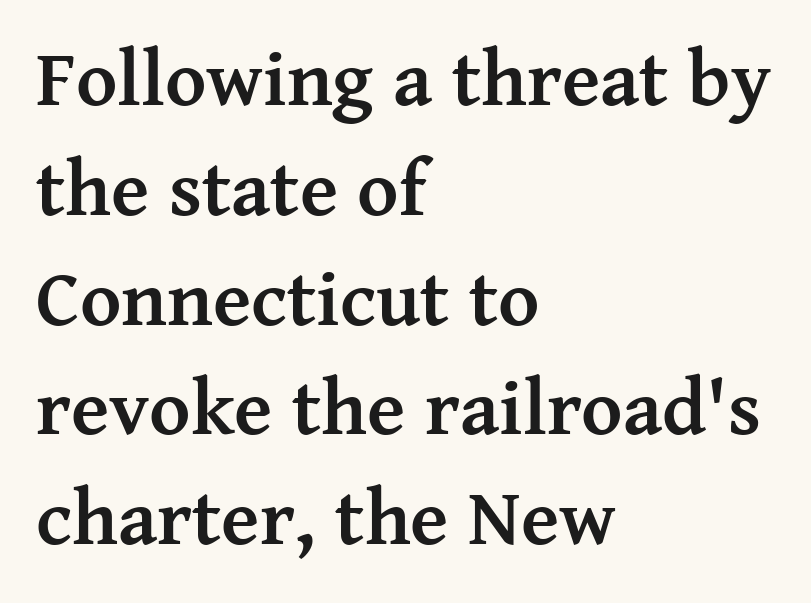
Interline gaps are of average width in this sample. Line beginnings align vertically; line endings do not. Spacing verdict: proportional, widths tailored to each character. The face used here is rendered with its standard letterfit. No italicization has been applied; the sample stays upright.
